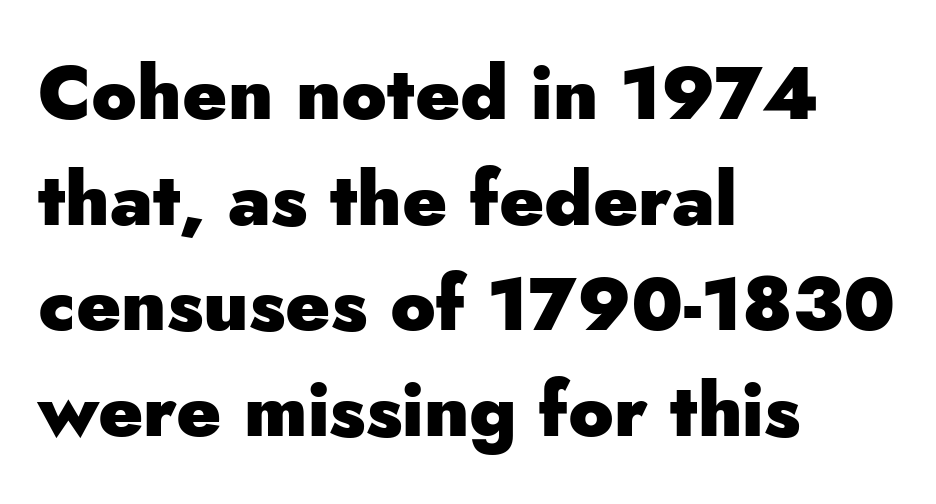
The lines sit at an ordinary, default distance from one another. How are the letters spaced? Ordinarily, with no added tracking. A sans-serif font was chosen for this passage. Every row of glyphs begins at an identical x-position on the left.
